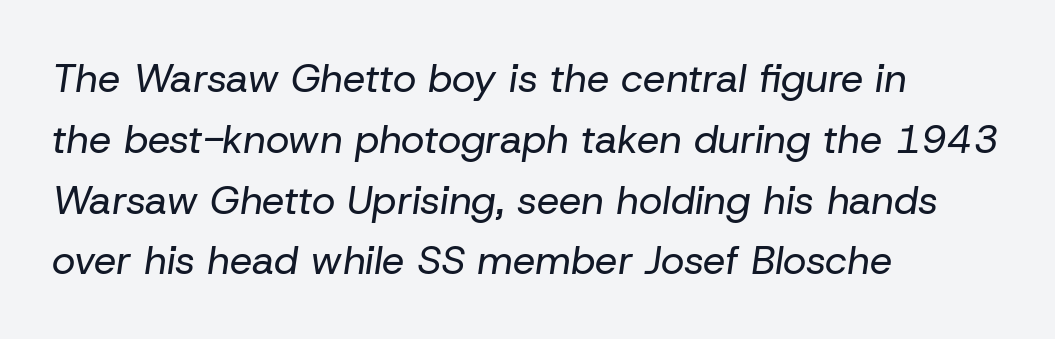
Q: Is the text bold? A: No.
Q: Is the text italic (slanted)? A: Yes, it leans right by about 8 degrees.
Q: Is the text underlined? A: No.
Q: How is the paragraph aligned? A: Left-aligned.
Q: Is the spacing between letters normal or unusually wide? A: Normal.
Q: Is the spacing between lines tight, normal or loose? A: Normal.
Q: Width (condensed, normal, or wide)? A: Normal.
Q: Stroke contrast? A: Low.
Q: x-height? A: Medium.
Q: Monospaced? A: No.
